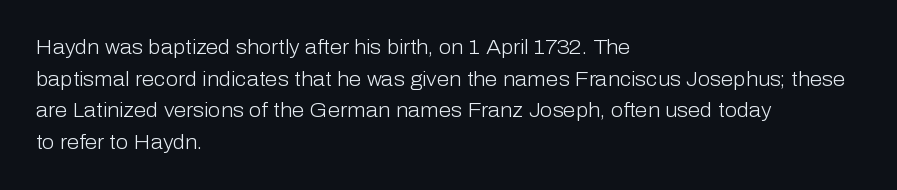
The image shows 20 px text type, upright; set left-aligned, normal line spacing (1.58x), normal letter spacing, not underlined.
